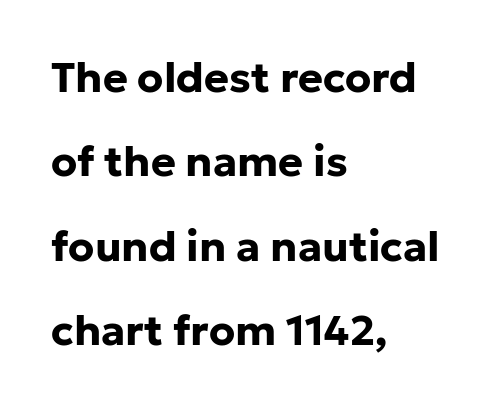
Q: Is the text bold? A: Yes.
Q: Is the text italic (slanted)? A: No, it is upright.
Q: Is the typeface a serif or a sans-serif typeface? A: Sans-serif.
Q: Is the text underlined? A: No.
Q: How is the paragraph aligned? A: Left-aligned.
Q: Is the spacing between letters normal or unusually wide? A: Normal.
Q: Is the spacing between lines tight, normal or loose? A: Loose.
Q: Width (condensed, normal, or wide)? A: Normal.
Q: Stroke contrast? A: Low.
Q: x-height? A: Medium.
Q: Monospaced? A: No.
